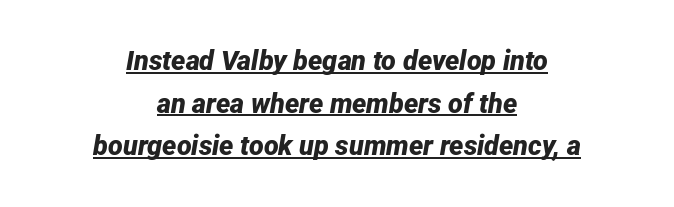
The image shows 27 px bold type, italic (leaning right); set centered, normal line spacing (1.58x), normal letter spacing, underlined.
